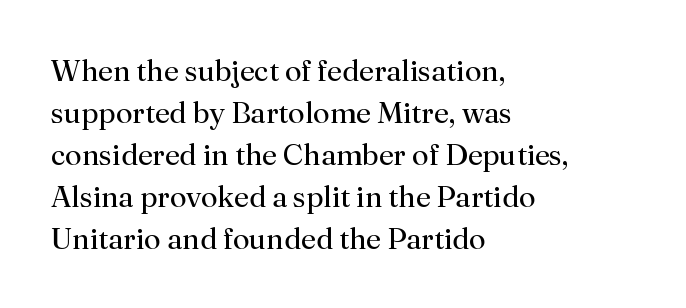
Q: Is the text bold? A: No.
Q: Is the text italic (slanted)? A: No, it is upright.
Q: Is the typeface a serif or a sans-serif typeface? A: Serif.
Q: Is the text underlined? A: No.
Q: How is the paragraph aligned? A: Left-aligned.
Q: Is the spacing between letters normal or unusually wide? A: Normal.
Q: Is the spacing between lines tight, normal or loose? A: Normal.
Q: Width (condensed, normal, or wide)? A: Normal.
Q: Stroke contrast? A: Medium.
Q: x-height? A: Small.
Q: Monospaced? A: No.
